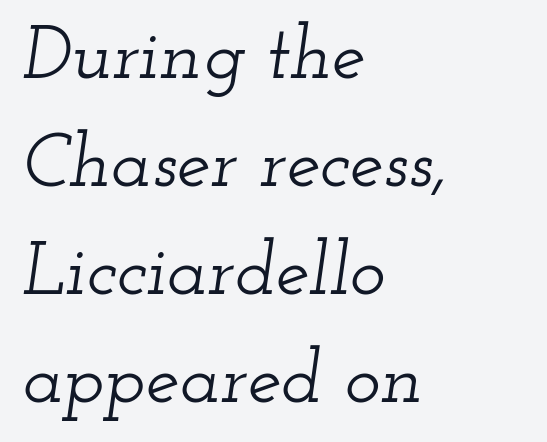
The string is rendered with underlining switched off. Each new line begins a customary step beneath the previous one. Each letter keeps its own natural width here, so spacing adapts to shape. This is serif lettering, the kind often seen in printed books. Spacing between characters is what you'd get straight out of the box. This rendering uses left alignment, leaving the right contour irregular.
